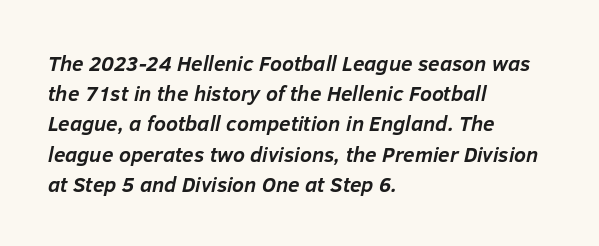
There's an unmistakable incline to the writing here. Summary of weight: heavy, a full bold. Evenly set lines give the paragraph a standard silhouette. All the whitespace from short lines collects on the right.
